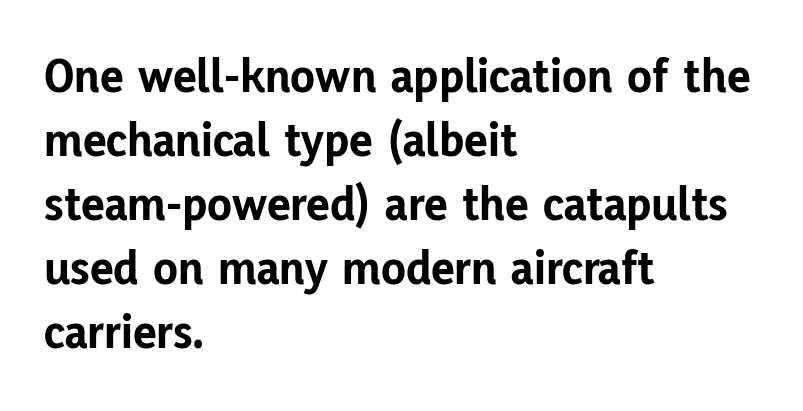
The rendering uses natural spacing where letterforms have individual widths. The typesetter chose a ragged-right arrangement here. The letters sit at their default tracking, neither squeezed nor spread. Bare-footed words on every line. Notice how descenders clear the ascenders below comfortably — that's standard leading.
